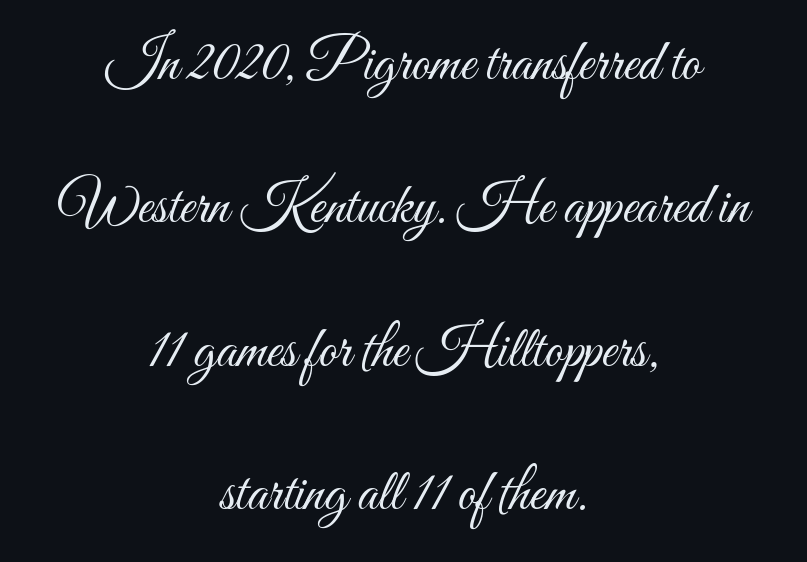
{"bold": "no", "weight": "light", "width": "condensed", "stroke_contrast": "medium", "x_height": "small", "monospaced": "no", "underline": "no", "align": "center", "line_spacing": "loose", "line_spacing_ratio": 2.47, "letter_spacing": "normal", "letter_spacing_em": 0.0, "glyph_px": 58}
